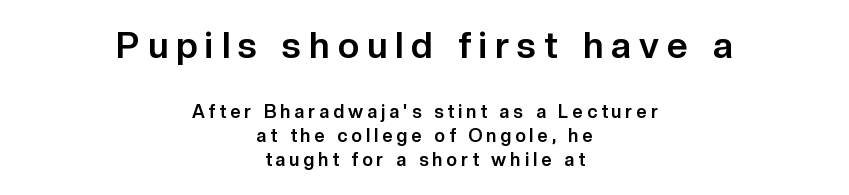
The image shows 36 px bold sans-serif type, upright; set centered, normal line spacing (1.34x), unusually wide letter spacing (+0.23 em), not underlined; the first (top) block is 2.0x larger; low stroke contrast and a medium x-height.
